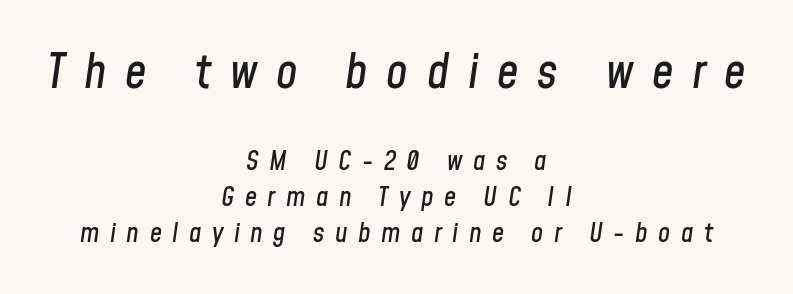
These lines were composed using italics. If you folded the block vertically in half, each line would mirror itself in length. Do the characters align in a grid? No, the font is proportional. You get the large type first, then a drop to smaller type.
